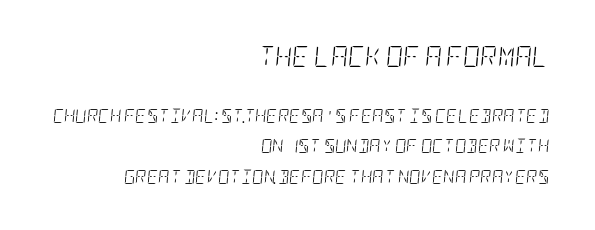
Q: Is the text bold? A: No.
Q: Is the text italic (slanted)? A: Yes, it leans right by about 5 degrees.
Q: Is the text underlined? A: No.
Q: How is the paragraph aligned? A: Right-aligned.
Q: Is the spacing between letters normal or unusually wide? A: Normal.
Q: Is the spacing between lines tight, normal or loose? A: Loose.
Q: Which block of text is set in a larger size, the first (top) or the second (bottom)? A: The first (top) one.
